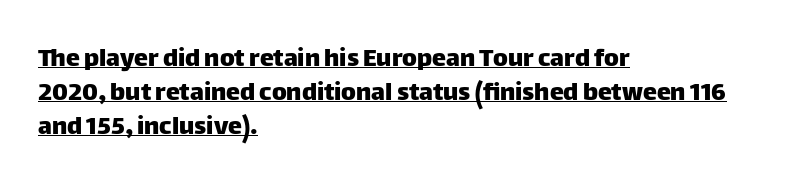
The image shows 28 px sans-serif type, upright; set left-aligned, line spacing 1.21x, normal letter spacing, underlined; low stroke contrast and a large x-height.
